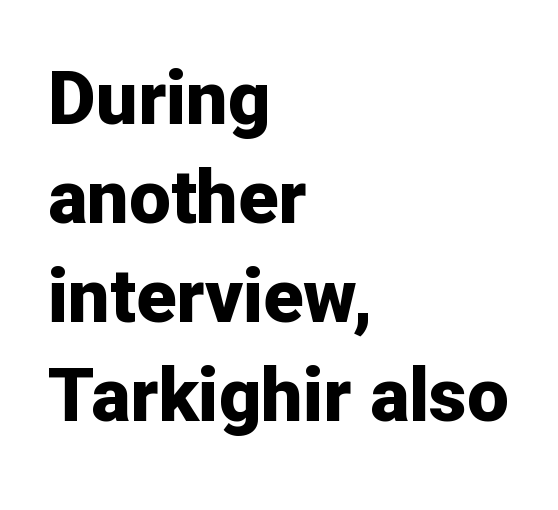
The image shows 74 px bold sans-serif type, upright; set left-aligned, normal line spacing (1.34x), normal letter spacing, not underlined; low stroke contrast and a medium x-height.
